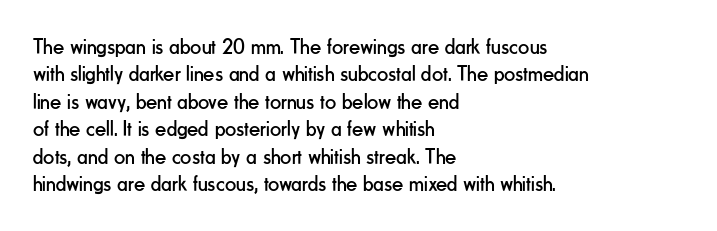
Counters stay open thanks to moderate or lighter strokes. All the whitespace from short lines collects on the right. Normally led — the rows are evenly, conventionally spaced. The glyphs are unaccompanied by any horizontal stroke below them.
